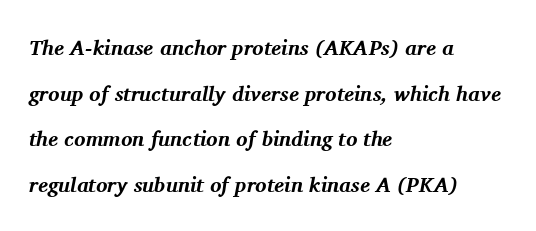
The image shows 21 px bold type, italic (leaning right); set left-aligned, loose line spacing (2.17x), normal letter spacing, not underlined.
